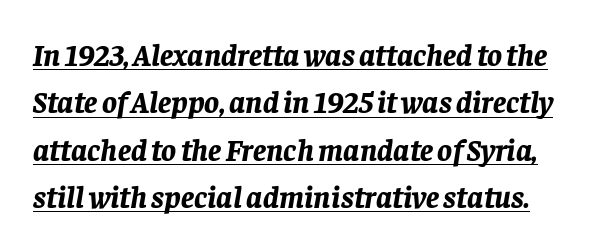
{"italic": "yes", "lean": "right", "slant_degrees": 8, "bold": "yes", "weight": "bold", "width": "normal", "stroke_contrast": "low", "x_height": "large", "monospaced": "no", "underline": "yes", "line_spacing": "normal", "line_spacing_ratio": 1.53, "letter_spacing": "normal", "letter_spacing_em": 0.0, "glyph_px": 31}
